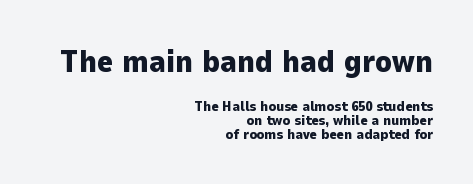
{"serif": "no", "italic": "no", "bold": "yes", "weight": "heavy", "width": "normal", "stroke_contrast": "low", "x_height": "medium", "monospaced": "no", "underline": "no", "align": "right", "line_spacing": "tight", "line_spacing_ratio": 1.0, "letter_spacing": "normal", "letter_spacing_em": 0.0, "larger_block": "first", "size_ratio": 2.21, "glyph_px": 31}
